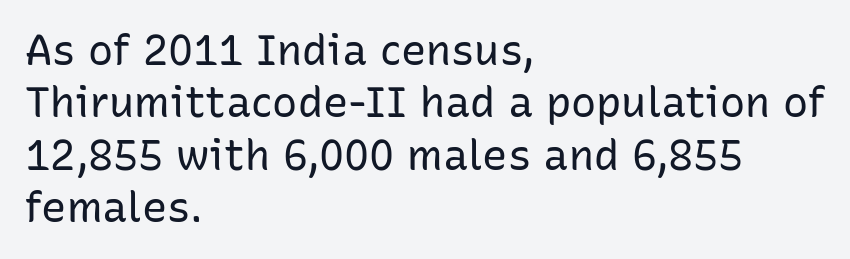
Q: Is the text bold? A: No.
Q: Is the text italic (slanted)? A: No, it is upright.
Q: Is the typeface a serif or a sans-serif typeface? A: Sans-serif.
Q: Is the text underlined? A: No.
Q: How is the paragraph aligned? A: Left-aligned.
Q: Is the spacing between letters normal or unusually wide? A: Normal.
Q: Is the spacing between lines tight, normal or loose? A: Normal.
Q: Width (condensed, normal, or wide)? A: Normal.
Q: Stroke contrast? A: Low.
Q: x-height? A: Medium.
Q: Monospaced? A: No.
